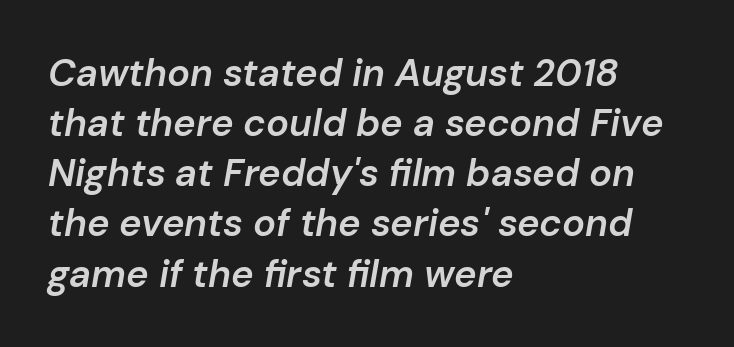
Q: Is the text bold? A: Semi-bold.
Q: Is the text italic (slanted)? A: Yes, it leans right by about 10 degrees.
Q: Is the text underlined? A: No.
Q: How is the paragraph aligned? A: Left-aligned.
Q: Is the spacing between letters normal or unusually wide? A: Normal.
Q: Is the spacing between lines tight, normal or loose? A: Normal.
Q: Width (condensed, normal, or wide)? A: Normal.
Q: Stroke contrast? A: Low.
Q: x-height? A: Medium.
Q: Monospaced? A: No.
